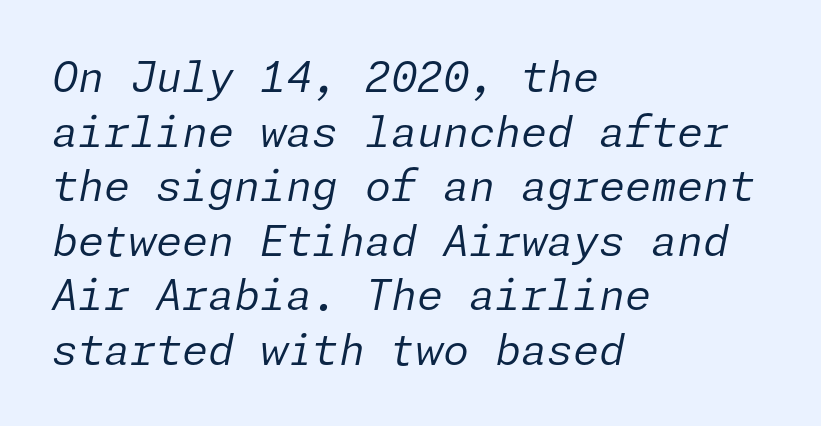
{"italic": "yes", "lean": "right", "slant_degrees": 11, "bold": "no", "weight": "regular", "width": "normal", "stroke_contrast": "low", "x_height": "medium", "underline": "no", "align": "left", "line_spacing": "normal", "line_spacing_ratio": 1.3, "letter_spacing": "normal", "letter_spacing_em": 0.0, "glyph_px": 42}
